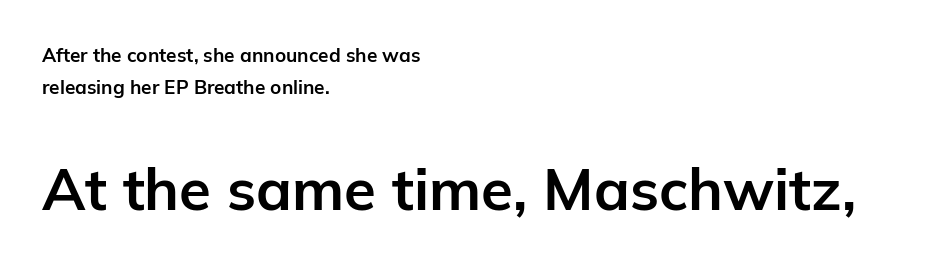
{"serif": "no", "italic": "no", "bold": "yes", "weight": "bold", "width": "normal", "stroke_contrast": "low", "x_height": "medium", "monospaced": "no", "underline": "no", "align": "left", "line_spacing": "normal", "line_spacing_ratio": 1.66, "letter_spacing": "normal", "letter_spacing_em": 0.0, "larger_block": "second", "size_ratio": 3.05, "glyph_px": 58}
